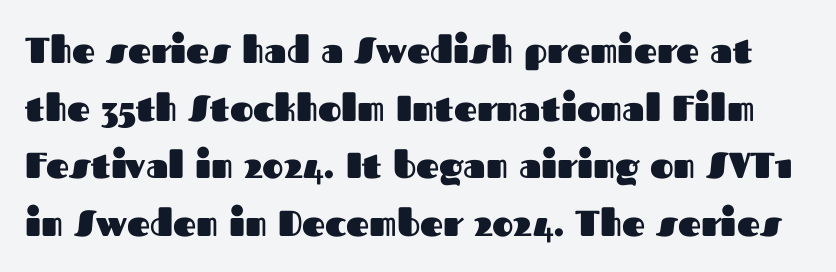
Q: Is the text bold? A: Yes.
Q: Is the text italic (slanted)? A: No, it is upright.
Q: Is the typeface a serif or a sans-serif typeface? A: Sans-serif.
Q: Is the text underlined? A: No.
Q: Is the spacing between letters normal or unusually wide? A: Normal.
Q: Is the spacing between lines tight, normal or loose? A: Normal.
Q: Width (condensed, normal, or wide)? A: Normal.
Q: Stroke contrast? A: Medium.
Q: x-height? A: Medium.
Q: Monospaced? A: No.
